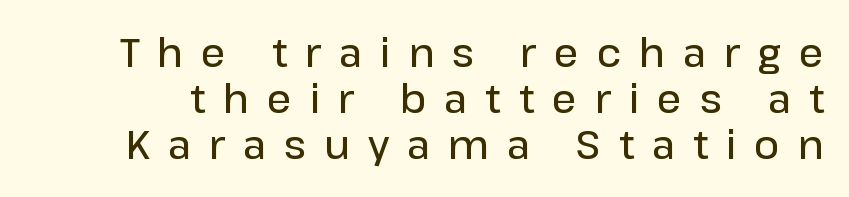
These lines were composed using upright roman letters. The face used here is proportionally spaced, like ordinary book or web type. The face used here is rendered with a markedly widened letterfit. The rendering shows plain stroke endings on the letterforms — a sans-serif design. The glyphs are unaccompanied by any horizontal stroke below them. I'd describe the lettering as semibold — firm but not a full bold.
